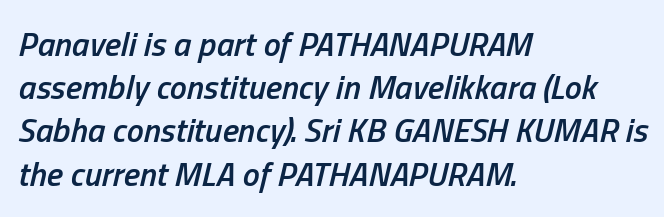
The image shows 34 px semibold, condensed type, italic (leaning right); set left-aligned, normal line spacing (1.27x), normal letter spacing, not underlined; low stroke contrast and a medium x-height.
